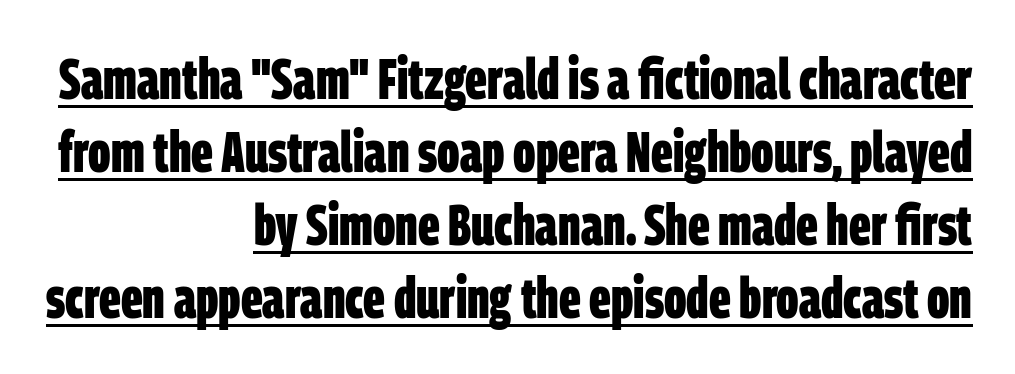
The image shows 57 px bold, condensed sans-serif type; set right-aligned, normal line spacing (1.28x), normal letter spacing, underlined; low stroke contrast and a large x-height.
